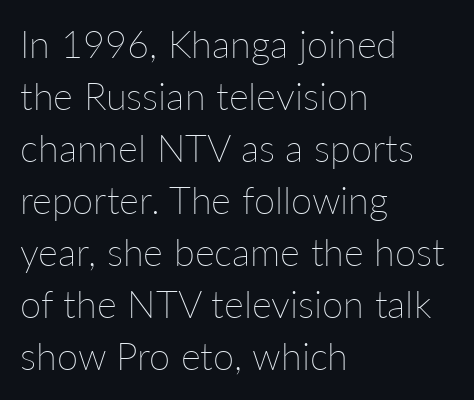
{"italic": "no", "bold": "no", "weight": "thin", "width": "normal", "stroke_contrast": "low", "x_height": "medium", "monospaced": "no", "underline": "no", "align": "left", "line_spacing": "normal", "line_spacing_ratio": 1.37, "letter_spacing": "normal", "letter_spacing_em": 0.0, "glyph_px": 38}
